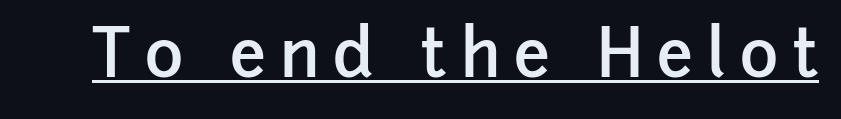
You can tell from the bare stems that sans-serif type was used. A typesetter would call this heavily tracked-out type. This sample has the flowing, uneven cadence of proportional lettering. Is there an underline? Yes — a line sits under the letters.
